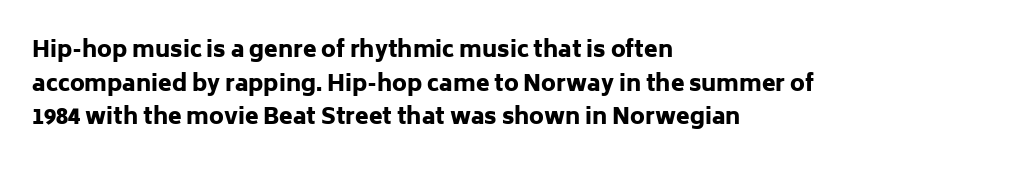
{"italic": "no", "bold": "yes", "underline": "no", "align": "left", "line_spacing": "normal", "line_spacing_ratio": 1.53, "letter_spacing": "normal", "letter_spacing_em": 0.0, "glyph_px": 22}
